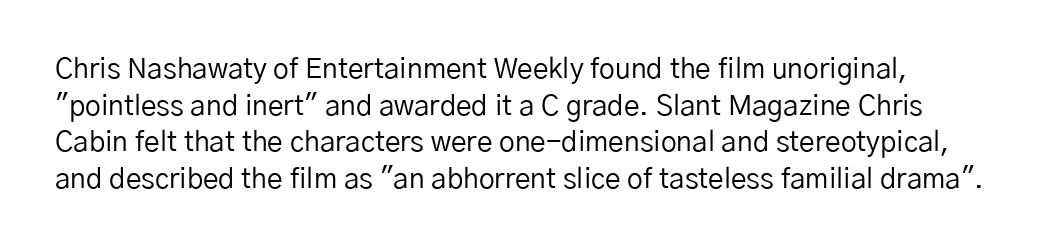
The passage shown stacks its lines at a standard gap. The letters sit at their default tracking, neither squeezed nor spread. Rule under the text: the space is simply empty. Is there any slant? The stems are plumb.
